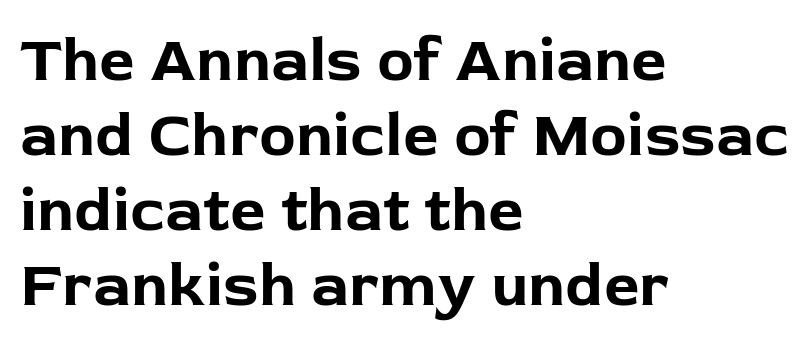
The image shows 62 px bold sans-serif type, upright; set left-aligned, line spacing 1.21x, normal letter spacing, not underlined; low stroke contrast and a medium x-height.
